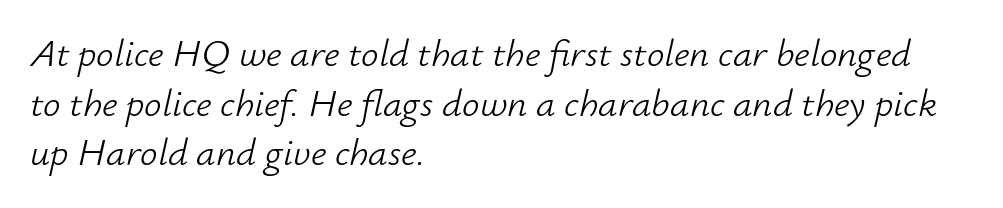
The letterforms sit at book weight or below. The foot of each line stays bare and open. Emphasis-style slanted type is in use. Is this a fixed-width face? No — the glyphs have proportional, varying widths.
